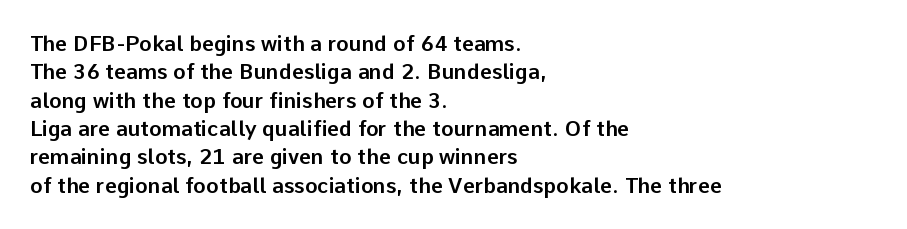
Posture: upright roman. The foot of each line stays bare and open. The passage shown stacks its lines at a standard gap. Alignment: flush left. The horizontal fit of the characters is conventional and even.
